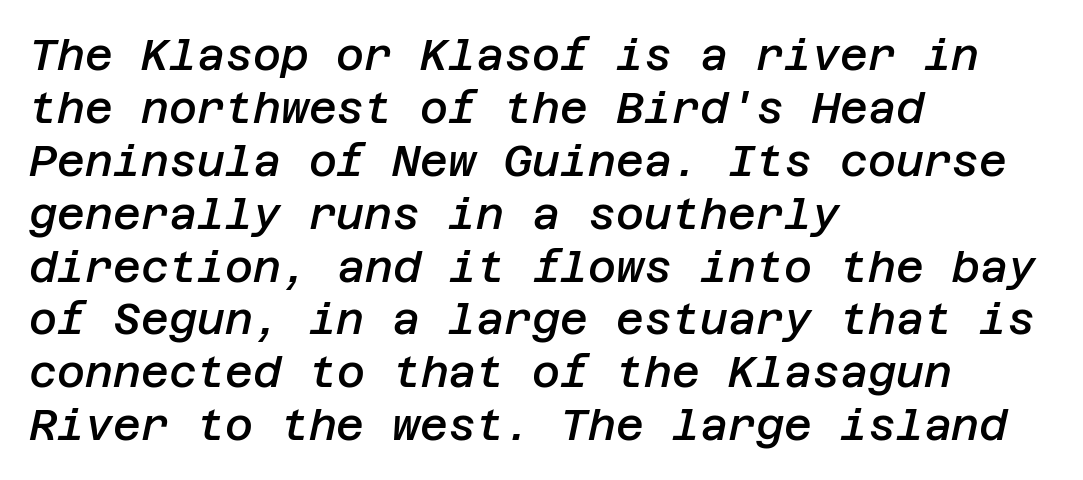
No word sits above an underline. What stands out about the letter spacing? Nothing — it is the standard amount. The typesetting leans somewhat heavy: a semibold. Italic? Definitely — the glyphs are oblique. Notice how the passage keeps a crisp vertical edge on the left only.
